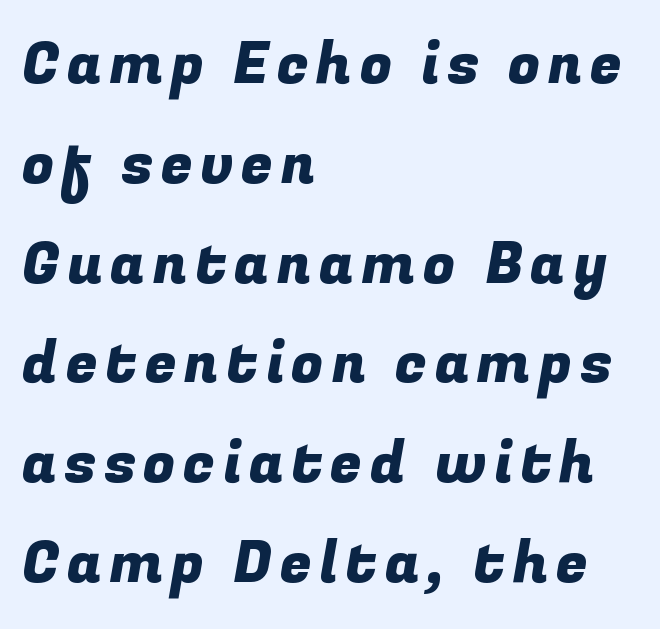
The image shows 58 px sans-serif type; set left-aligned, line spacing 1.72x, not underlined; low stroke contrast and a medium x-height.
